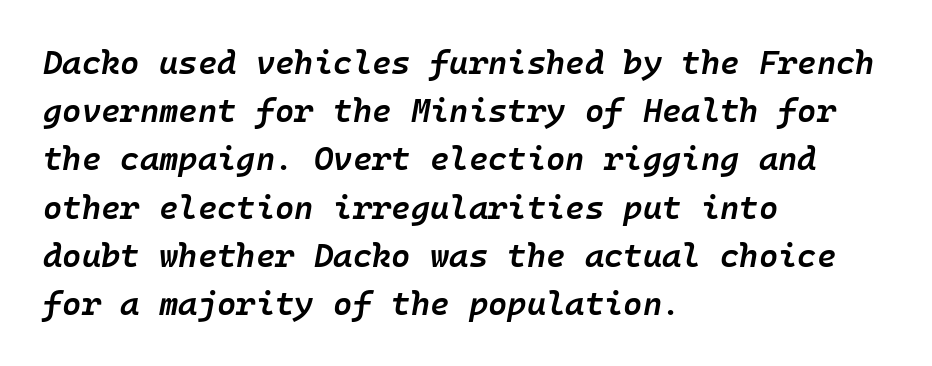
The image shows 33 px semibold type, italic (leaning right); set left-aligned, normal line spacing (1.46x), normal letter spacing, not underlined; low stroke contrast and a medium x-height.
